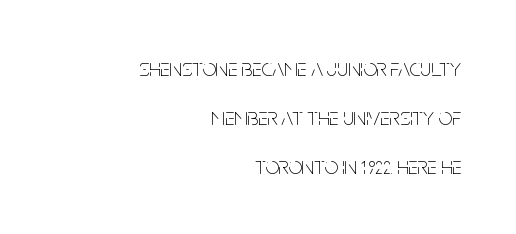
The image shows 24 px text type, upright; set right-aligned, loose line spacing (2.05x), normal letter spacing, not underlined.
